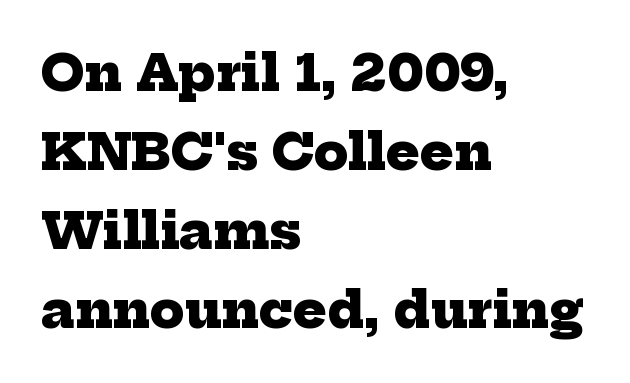
The image shows 50 px heavy serif type; set left-aligned, normal line spacing (1.58x), normal letter spacing, not underlined; low stroke contrast and a medium x-height.
